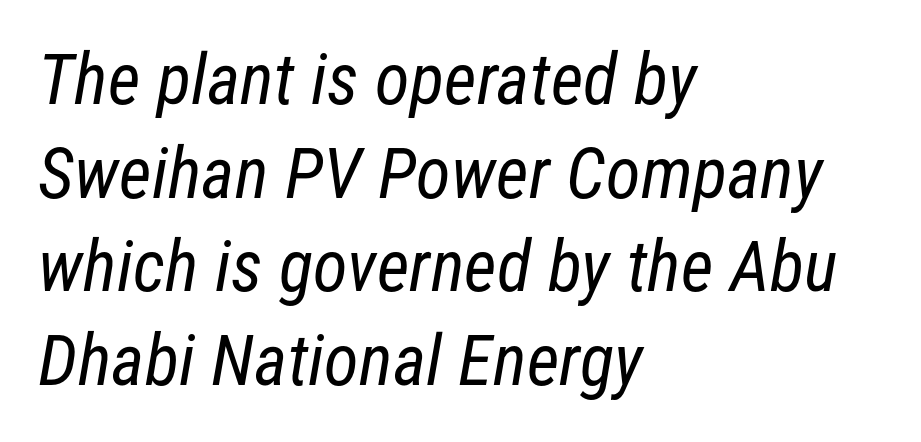
The space directly below the letters is spotless. Serifs: no, the terminals of the letterforms are clean. Proportional: the letters do not fall into vertical columns. The passage shown has conventional tracking throughout.
